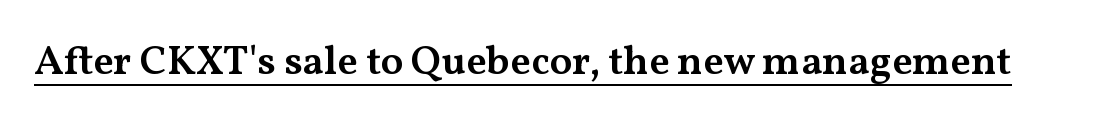
Q: Is the text bold? A: Semi-bold.
Q: Is the text italic (slanted)? A: No, it is upright.
Q: Is the typeface a serif or a sans-serif typeface? A: Serif.
Q: Is the text underlined? A: Yes.
Q: Is the spacing between letters normal or unusually wide? A: Normal.
Q: Width (condensed, normal, or wide)? A: Wide.
Q: Stroke contrast? A: Medium.
Q: x-height? A: Medium.
Q: Monospaced? A: No.
